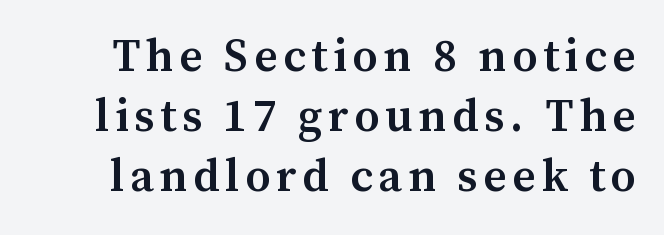
The image shows 46 px semibold serif type, upright; set normal line spacing (1.3x), not underlined; medium stroke contrast and a medium x-height.
